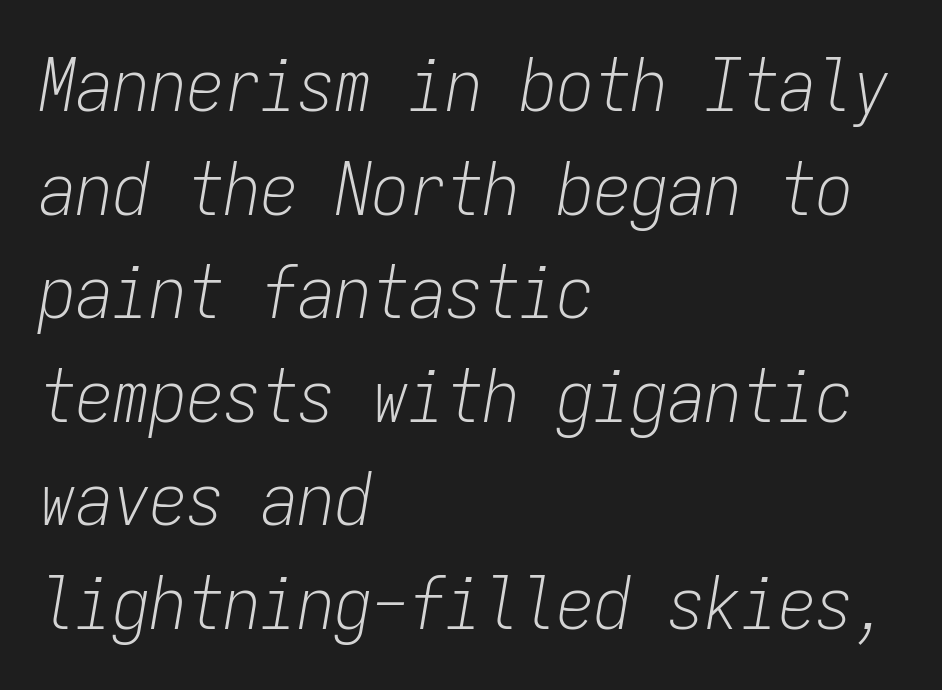
Q: Is the text bold? A: No.
Q: Is the text italic (slanted)? A: Yes, it leans right by about 9 degrees.
Q: Is the text underlined? A: No.
Q: How is the paragraph aligned? A: Left-aligned.
Q: Is the spacing between letters normal or unusually wide? A: Normal.
Q: Is the spacing between lines tight, normal or loose? A: Normal.
Q: Width (condensed, normal, or wide)? A: Condensed.
Q: Stroke contrast? A: Low.
Q: x-height? A: Medium.
Q: Monospaced? A: Yes.
